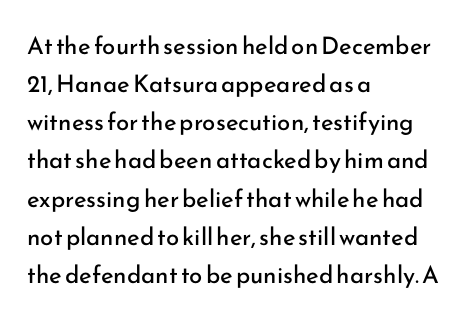
Is there much room between lines? A standard amount, neither cramped nor airy. A roman cut, with each character standing at attention. How are the letters spaced? Ordinarily, with no added tracking. This rendering features lettering with no underline. The paragraph shown leans on its left margin. The weight tops out at a normal text grade.
